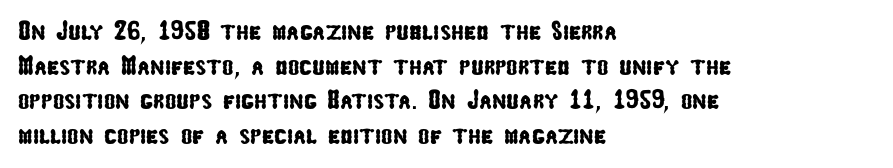
{"underline": "no", "align": "left", "line_spacing": "normal", "line_spacing_ratio": 1.28, "letter_spacing": "normal", "letter_spacing_em": 0.0, "glyph_px": 27}
